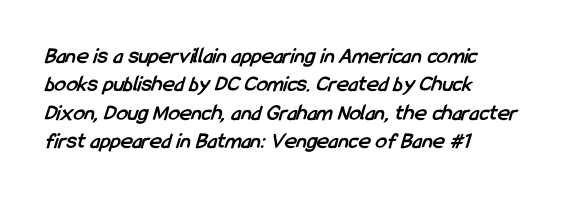
Q: Is the text bold? A: Yes.
Q: Is the text underlined? A: No.
Q: How is the paragraph aligned? A: Left-aligned.
Q: Is the spacing between letters normal or unusually wide? A: Normal.
